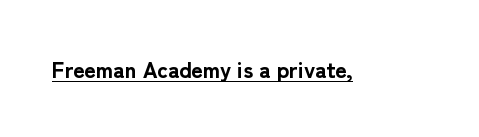
Q: Is the text bold? A: Yes.
Q: Is the text italic (slanted)? A: No, it is upright.
Q: Is the text underlined? A: Yes.
Q: Is the spacing between letters normal or unusually wide? A: Normal.
